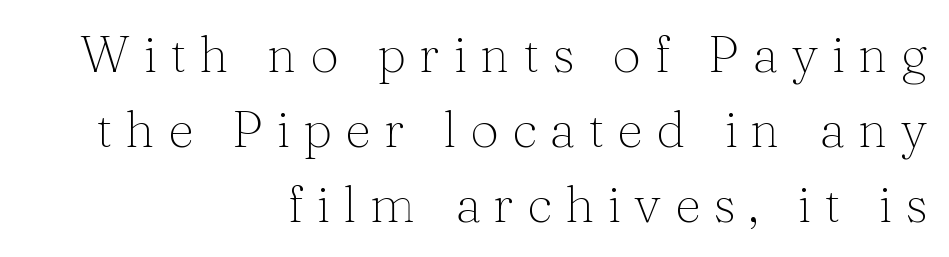
{"serif": "yes", "italic": "no", "bold": "no", "weight": "thin", "width": "normal", "stroke_contrast": "medium", "x_height": "medium", "monospaced": "no", "underline": "no", "align": "right", "line_spacing": "normal", "line_spacing_ratio": 1.47, "letter_spacing": "wide", "letter_spacing_em": 0.26, "glyph_px": 51}
